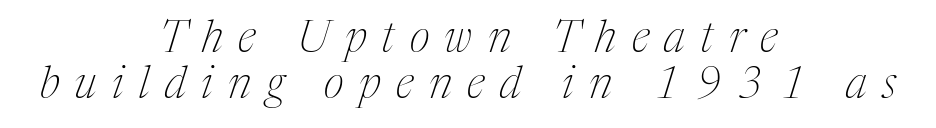
The designer went with a serif here, giving each stem small feet. This is not heavy type; no bold has been used. This rendering widens character spacing well past its baseline value. The letters are slanted; this is an italic face. Character widths vary here, with narrow letters taking less room than wide ones. The space between consecutive lines is stingy.
